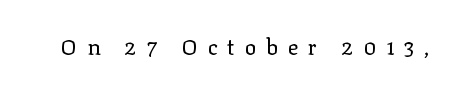
The image shows 22 px text type, upright; set unusually wide letter spacing (+0.44 em), not underlined.
